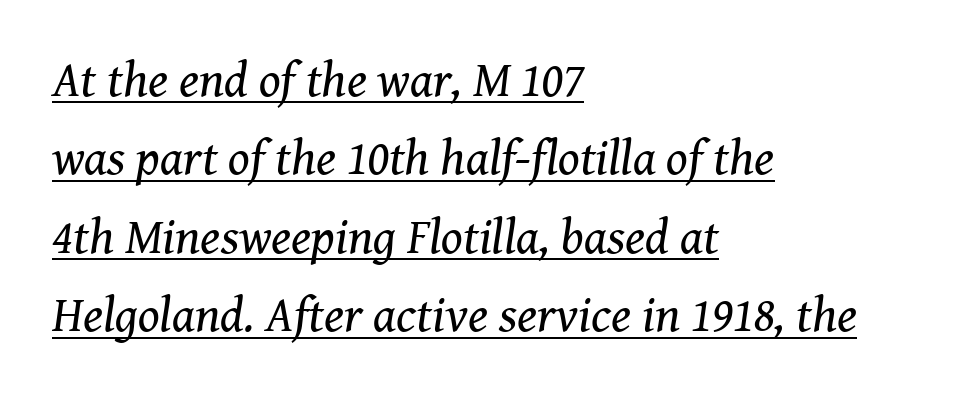
{"serif": "yes", "italic": "yes", "lean": "right", "slant_degrees": 8, "bold": "no", "weight": "regular", "width": "normal", "stroke_contrast": "medium", "x_height": "medium", "monospaced": "no", "underline": "yes", "align": "left", "line_spacing": "normal", "line_spacing_ratio": 1.57, "letter_spacing": "normal", "letter_spacing_em": 0.0, "glyph_px": 50}
